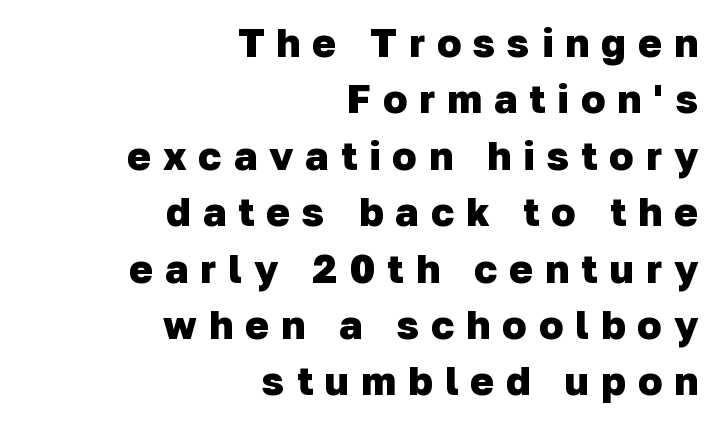
Q: Is the text bold? A: Yes.
Q: Is the typeface a serif or a sans-serif typeface? A: Sans-serif.
Q: Is the text underlined? A: No.
Q: How is the paragraph aligned? A: Right-aligned.
Q: Is the spacing between letters normal or unusually wide? A: Unusually wide.
Q: Is the spacing between lines tight, normal or loose? A: Normal.
Q: Width (condensed, normal, or wide)? A: Normal.
Q: Stroke contrast? A: Low.
Q: x-height? A: Medium.
Q: Monospaced? A: No.
